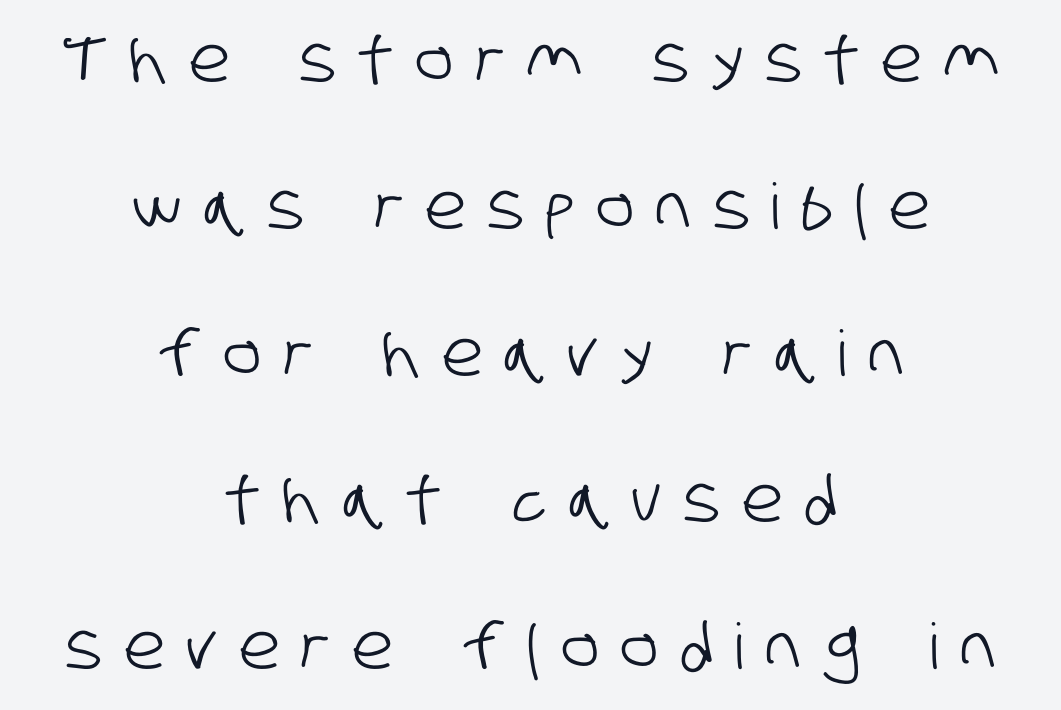
Characters follow at a spacing far wider than the type designer built in. A sans-serif font was chosen for this passage. The block of text is sparse from top to bottom, with ample space between rows. The space directly below the letters is spotless.
